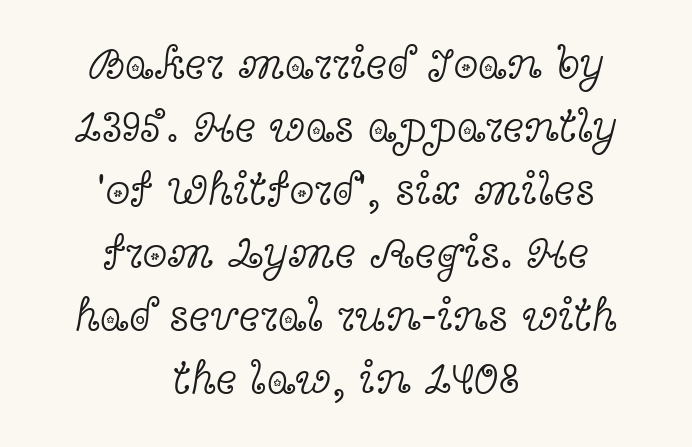
Q: Is the text bold? A: No.
Q: Is the text italic (slanted)? A: Yes.
Q: Is the typeface a serif or a sans-serif typeface? A: Serif.
Q: Is the text underlined? A: No.
Q: How is the paragraph aligned? A: Centered.
Q: Is the spacing between letters normal or unusually wide? A: Normal.
Q: Is the spacing between lines tight, normal or loose? A: Normal.
Q: Width (condensed, normal, or wide)? A: Wide.
Q: x-height? A: Medium.
Q: Monospaced? A: No.
